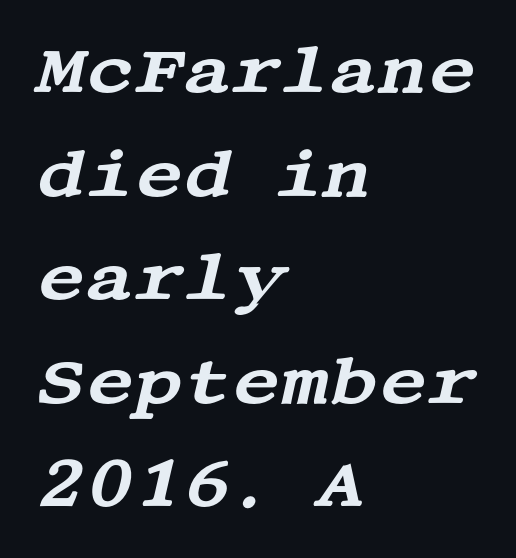
Q: Is the text italic (slanted)? A: Yes, it leans right by about 13 degrees.
Q: Is the typeface a serif or a sans-serif typeface? A: Serif.
Q: Is the text underlined? A: No.
Q: How is the paragraph aligned? A: Left-aligned.
Q: Is the spacing between letters normal or unusually wide? A: Normal.
Q: Is the spacing between lines tight, normal or loose? A: Normal.
Q: Width (condensed, normal, or wide)? A: Wide.
Q: Stroke contrast? A: Medium.
Q: x-height? A: Large.
